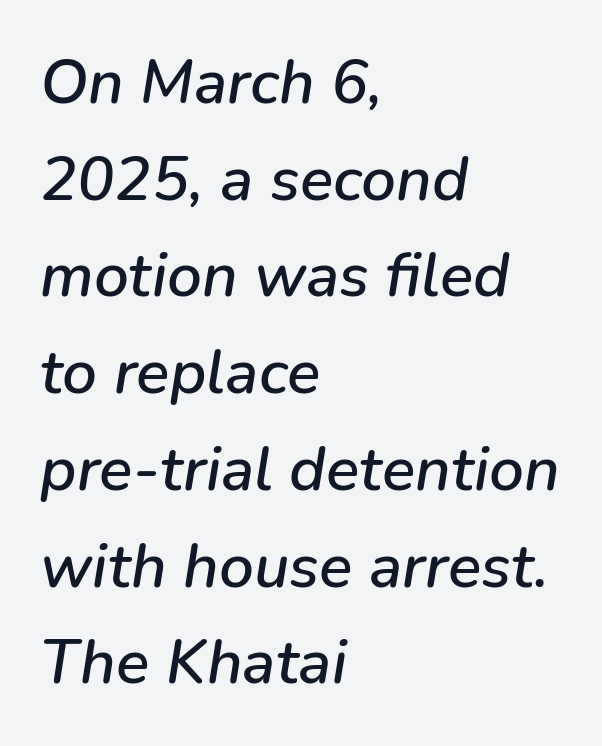
The image shows 62 px text type, italic (leaning right); set left-aligned, normal line spacing (1.56x), normal letter spacing, not underlined; low stroke contrast and a medium x-height.
